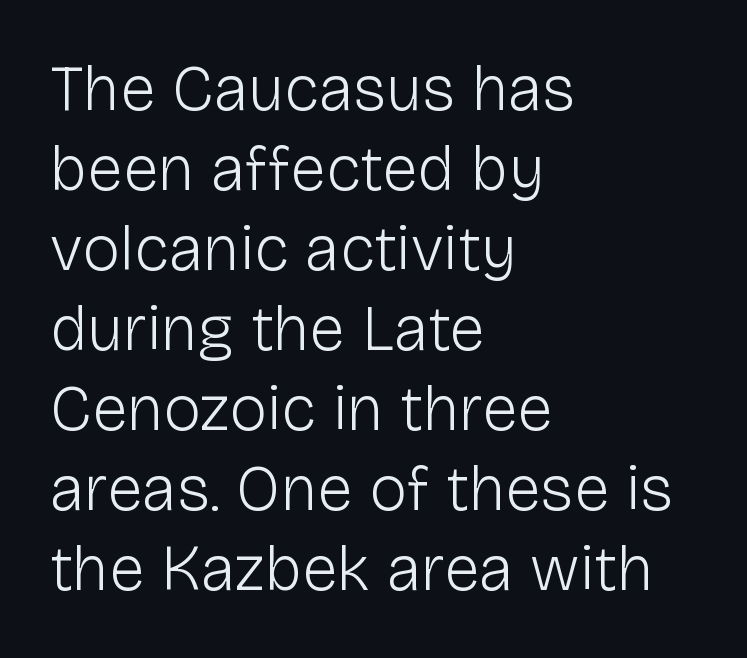
You can tell it's not italic because the verticals are truly vertical. Do the characters align in a grid? No, the font is proportional. This sample uses plain, unmodified letter spacing. The zone under the glyphs is completely vacant.
